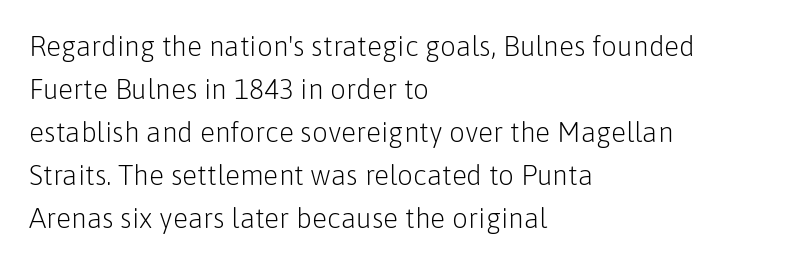
{"serif": "no", "italic": "no", "bold": "no", "weight": "light", "width": "normal", "stroke_contrast": "low", "x_height": "medium", "monospaced": "no", "underline": "no", "align": "left", "line_spacing": "normal", "line_spacing_ratio": 1.54, "letter_spacing": "normal", "letter_spacing_em": 0.0, "glyph_px": 28}
